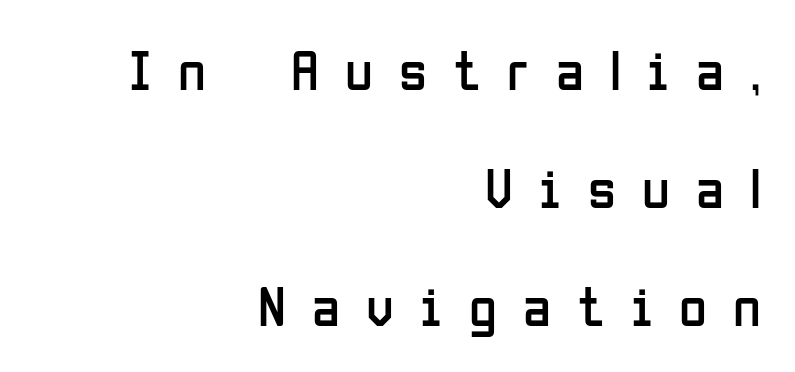
The image shows 57 px regular-weight, condensed sans-serif type, upright; set right-aligned, loose line spacing (2.07x), unusually wide letter spacing (+0.46 em), not underlined; low stroke contrast and a medium x-height.
